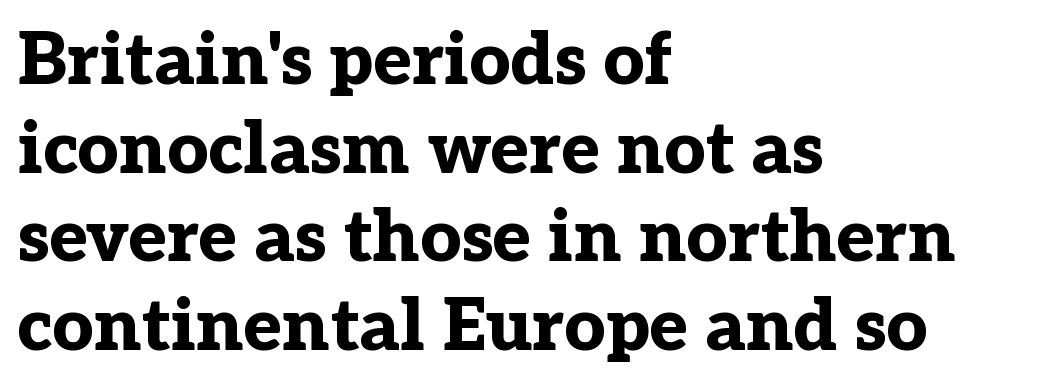
The image shows 72 px bold serif type, upright; set left-aligned, line spacing 1.23x, normal letter spacing, not underlined; low stroke contrast and a medium x-height.
